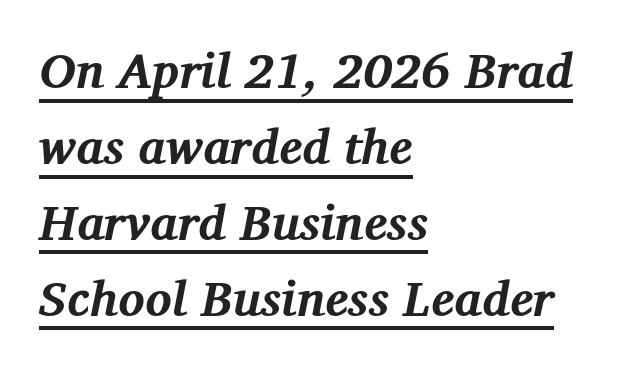
{"serif": "yes", "italic": "yes", "lean": "right", "slant_degrees": 12, "bold": "yes", "weight": "bold", "width": "normal", "stroke_contrast": "medium", "x_height": "medium", "monospaced": "no", "underline": "yes", "align": "left", "line_spacing": "normal", "line_spacing_ratio": 1.55, "letter_spacing": "normal", "letter_spacing_em": 0.0, "glyph_px": 49}
